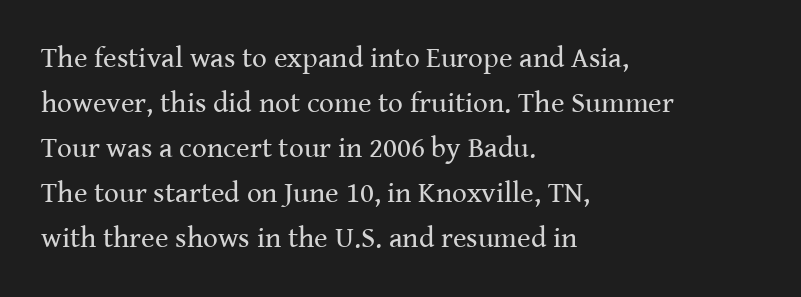
Q: Is the text bold? A: No.
Q: Is the text italic (slanted)? A: No, it is upright.
Q: Is the typeface a serif or a sans-serif typeface? A: Serif.
Q: Is the text underlined? A: No.
Q: How is the paragraph aligned? A: Left-aligned.
Q: Is the spacing between letters normal or unusually wide? A: Normal.
Q: Is the spacing between lines tight, normal or loose? A: Normal.
Q: Width (condensed, normal, or wide)? A: Normal.
Q: Stroke contrast? A: Medium.
Q: x-height? A: Medium.
Q: Monospaced? A: No.
